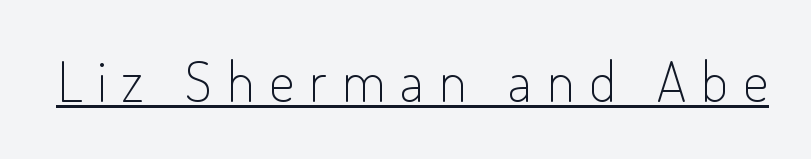
The weight would be labelled regular, book, light, or lighter still. Between one letter and the next there's a generous, obvious gap. You could not count columns in this text — the font is proportionally spaced. Unlike a traditional serif, this face leaves its strokes unadorned. Glance below the letters and you will spot a drawn line.
